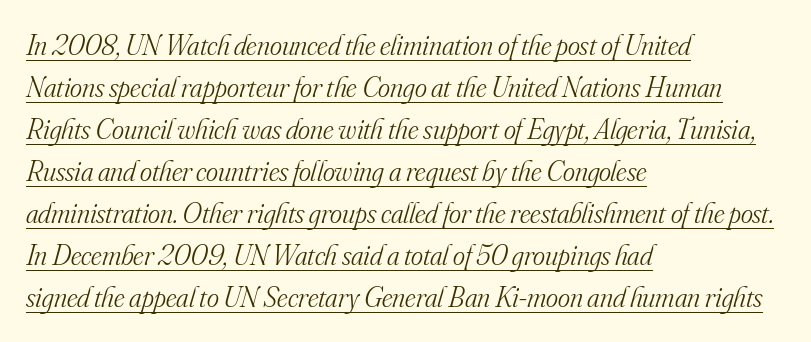
The image shows 29 px light serif type, italic (leaning right); set left-aligned, normal line spacing (1.45x), normal letter spacing, underlined; medium stroke contrast and a small x-height.
